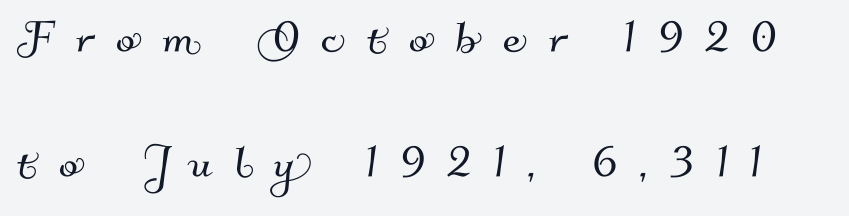
Compared with typical paragraphs, the rows here are farther apart. Examine the stroke ends and you'll find no serifs. A typesetter would call this proportional, since set widths differ per character. Beneath every word, the page is bare. The line texture is sparse and dotted thanks to wide tracking.
